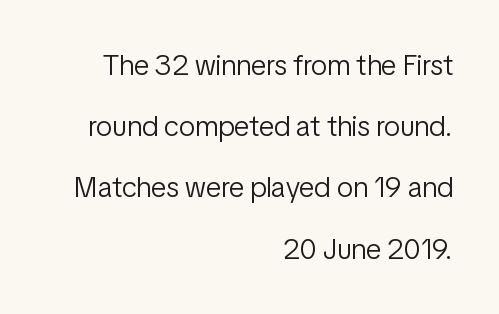
Q: Is the text bold? A: No.
Q: Is the text italic (slanted)? A: No, it is upright.
Q: Is the typeface a serif or a sans-serif typeface? A: Sans-serif.
Q: Is the text underlined? A: No.
Q: How is the paragraph aligned? A: Right-aligned.
Q: Is the spacing between letters normal or unusually wide? A: Normal.
Q: Is the spacing between lines tight, normal or loose? A: Loose.
Q: Width (condensed, normal, or wide)? A: Condensed.
Q: Stroke contrast? A: Low.
Q: x-height? A: Medium.
Q: Monospaced? A: No.
